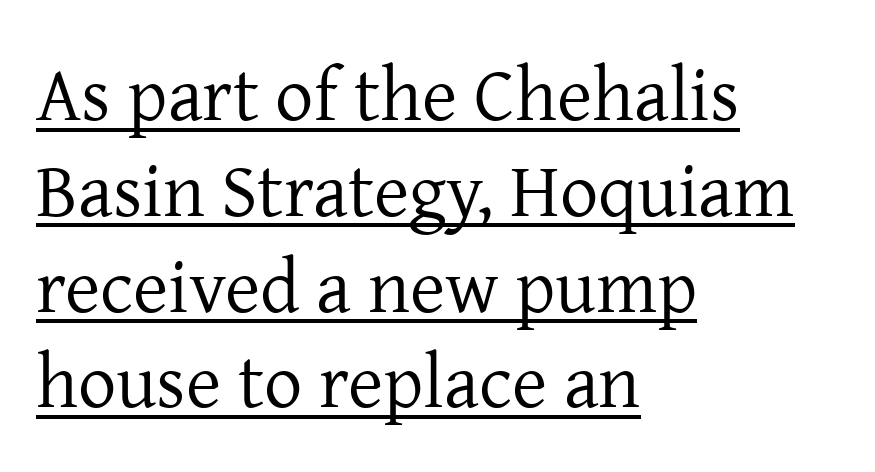
Q: Is the text bold? A: No.
Q: Is the text italic (slanted)? A: No, it is upright.
Q: Is the typeface a serif or a sans-serif typeface? A: Serif.
Q: Is the text underlined? A: Yes.
Q: How is the paragraph aligned? A: Left-aligned.
Q: Is the spacing between letters normal or unusually wide? A: Normal.
Q: Is the spacing between lines tight, normal or loose? A: Normal.
Q: Width (condensed, normal, or wide)? A: Normal.
Q: Stroke contrast? A: Low.
Q: x-height? A: Medium.
Q: Monospaced? A: No.
